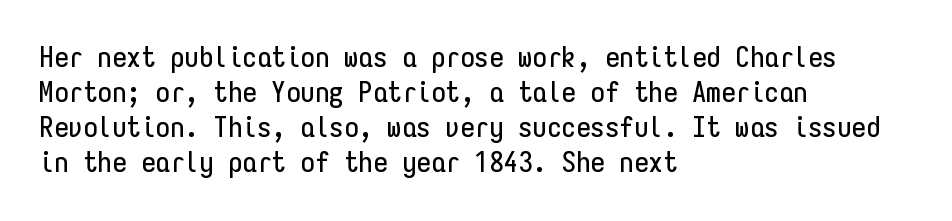
The image shows 29 px condensed sans-serif type, upright, monospaced; set left-aligned, line spacing 1.21x, normal letter spacing, not underlined; low stroke contrast and a medium x-height.
